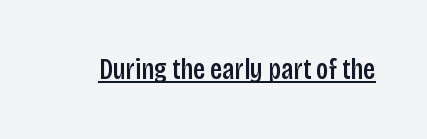
The face used here is a sans, in the tradition of grotesques and geometrics. The face used here appears with an underline applied. Is this a fixed-width face? No — the glyphs have proportional, varying widths. Between one letter and the next there's only the usual sliver of space. Upright lettering throughout.
